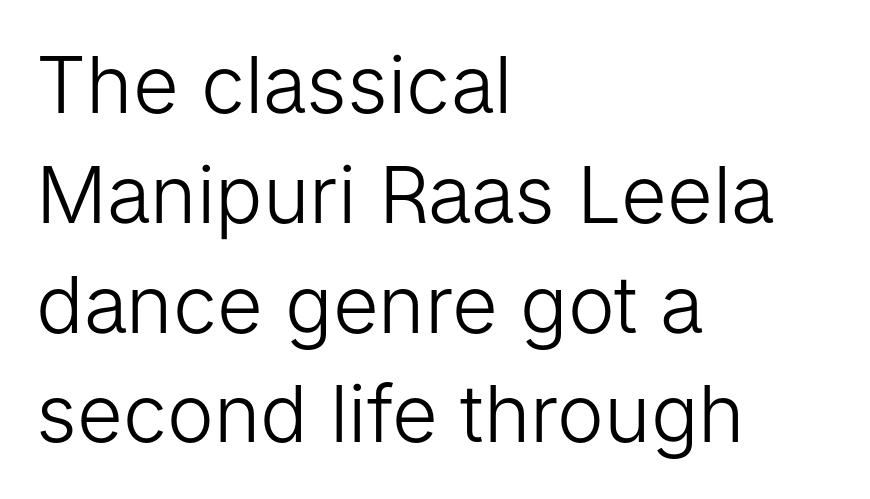
{"serif": "no", "italic": "no", "bold": "no", "weight": "light", "width": "normal", "stroke_contrast": "low", "x_height": "medium", "monospaced": "no", "underline": "no", "align": "left", "line_spacing": "normal", "line_spacing_ratio": 1.39, "letter_spacing": "normal", "letter_spacing_em": 0.0, "glyph_px": 79}
